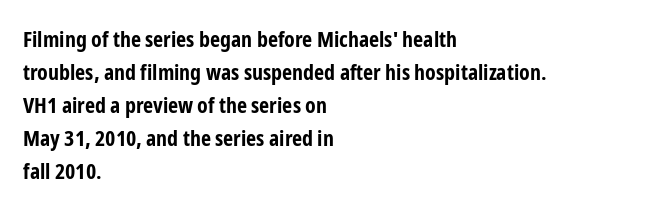
{"italic": "no", "bold": "yes", "underline": "no", "align": "left", "line_spacing": "normal", "line_spacing_ratio": 1.5, "letter_spacing": "normal", "letter_spacing_em": 0.0, "glyph_px": 22}
